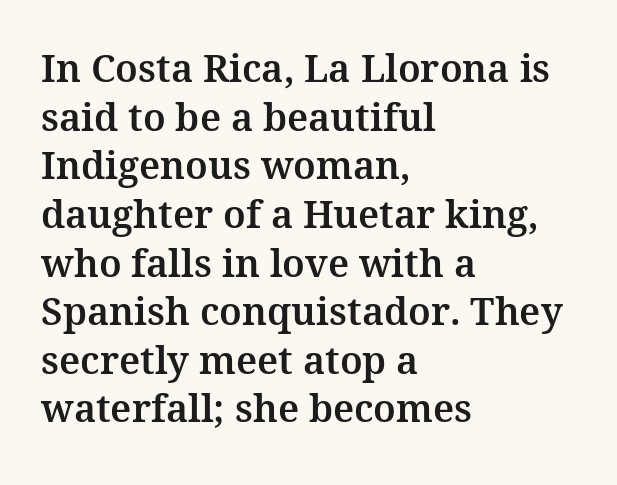
Q: Is the text italic (slanted)? A: No, it is upright.
Q: Is the typeface a serif or a sans-serif typeface? A: Serif.
Q: Is the text underlined? A: No.
Q: How is the paragraph aligned? A: Left-aligned.
Q: Is the spacing between letters normal or unusually wide? A: Normal.
Q: Is the spacing between lines tight, normal or loose? A: Normal.
Q: Width (condensed, normal, or wide)? A: Normal.
Q: Stroke contrast? A: Medium.
Q: x-height? A: Medium.
Q: Monospaced? A: No.
